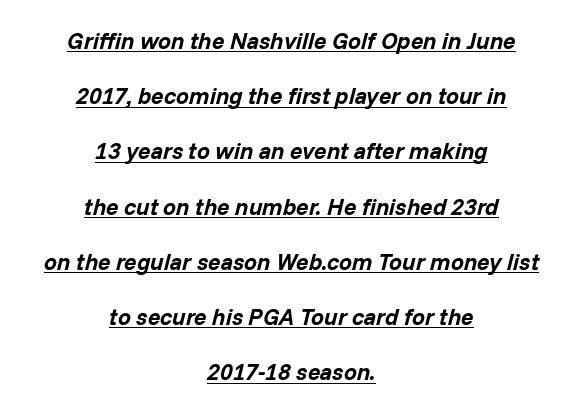
{"italic": "yes", "lean": "right", "slant_degrees": 14, "bold": "yes", "underline": "yes", "align": "center", "line_spacing": "loose", "line_spacing_ratio": 2.4, "letter_spacing": "normal", "letter_spacing_em": 0.0, "glyph_px": 23}
